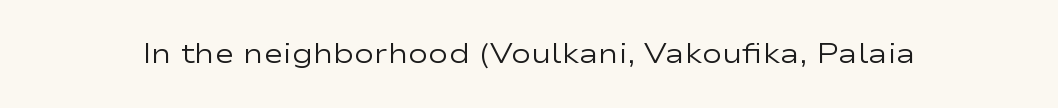
The image shows 27 px text type, upright; set normal letter spacing, not underlined.
